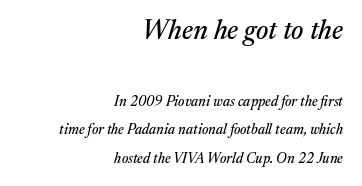
Q: Is the text italic (slanted)? A: Yes, it leans right by about 17 degrees.
Q: Is the text underlined? A: No.
Q: How is the paragraph aligned? A: Right-aligned.
Q: Is the spacing between letters normal or unusually wide? A: Normal.
Q: Is the spacing between lines tight, normal or loose? A: Loose.
Q: Which block of text is set in a larger size, the first (top) or the second (bottom)? A: The first (top) one.
